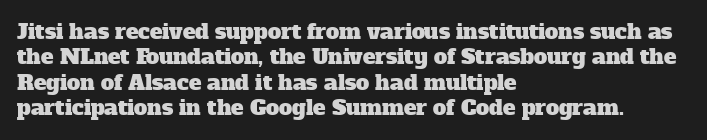
The gaps between neighbouring characters are ordinary and unremarkable. Anything drawn beneath the words? Only blank space. The rendering anchors every line to the left-hand side.
